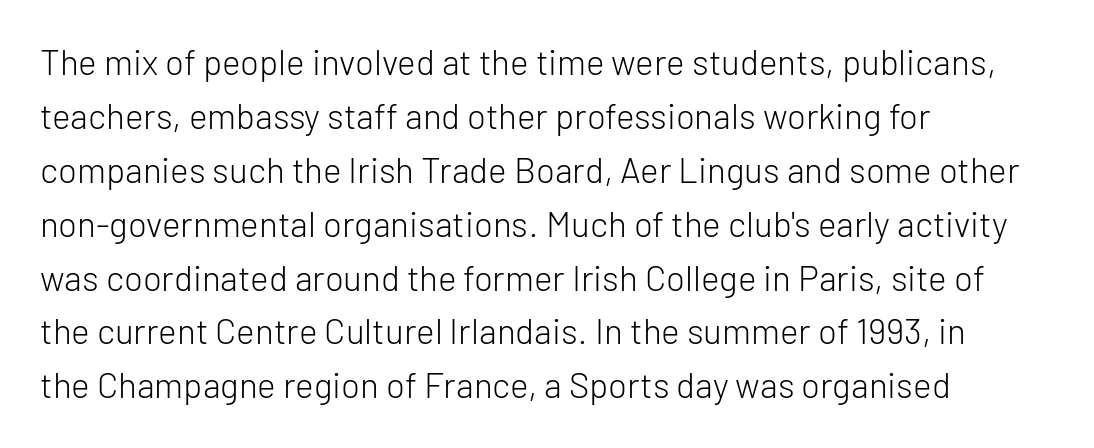
The image shows 35 px light sans-serif type, upright; set left-aligned, normal line spacing (1.54x), normal letter spacing, not underlined; low stroke contrast and a medium x-height.
